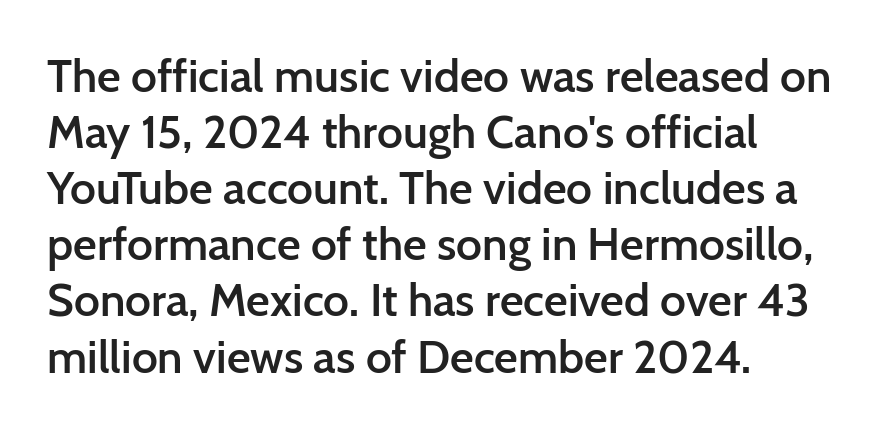
{"serif": "no", "italic": "no", "bold": "semi", "weight": "semibold", "width": "normal", "stroke_contrast": "low", "x_height": "medium", "monospaced": "no", "underline": "no", "align": "left", "line_spacing_ratio": 1.22, "letter_spacing": "normal", "letter_spacing_em": 0.0, "glyph_px": 46}
